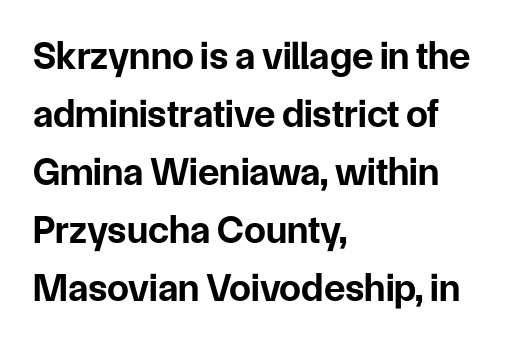
{"serif": "no", "italic": "no", "bold": "yes", "weight": "bold", "width": "normal", "stroke_contrast": "low", "x_height": "medium", "monospaced": "no", "underline": "no", "align": "left", "line_spacing": "normal", "line_spacing_ratio": 1.49, "letter_spacing": "normal", "letter_spacing_em": 0.0, "glyph_px": 39}
